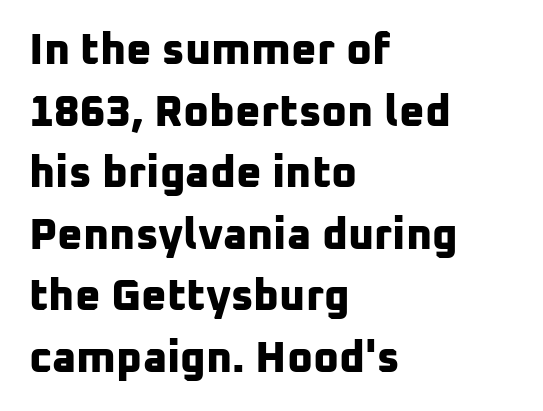
Q: Is the text bold? A: Yes.
Q: Is the typeface a serif or a sans-serif typeface? A: Sans-serif.
Q: Is the text underlined? A: No.
Q: How is the paragraph aligned? A: Left-aligned.
Q: Is the spacing between letters normal or unusually wide? A: Normal.
Q: Is the spacing between lines tight, normal or loose? A: Normal.
Q: Width (condensed, normal, or wide)? A: Normal.
Q: Stroke contrast? A: Low.
Q: x-height? A: Medium.
Q: Monospaced? A: No.
